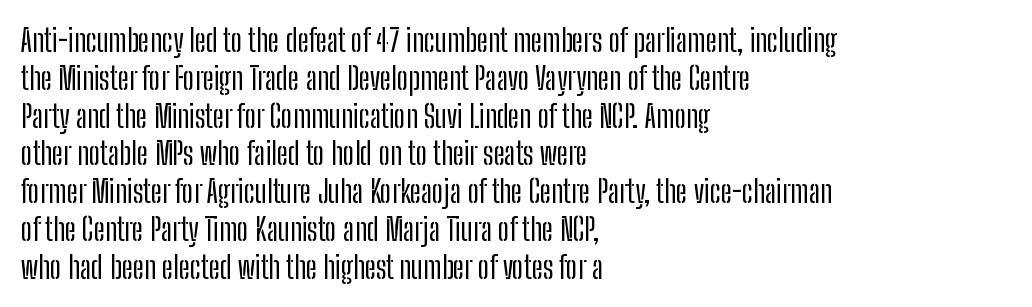
The horizontal fit of the characters is conventional and even. The paragraph shown leans on its left margin. Decoration check: the copy has no underline. Proportional: the letters do not fall into vertical columns. Letterform terminals end flat and unadorned throughout the passage. Ascenders rise straight up at ninety degrees.
